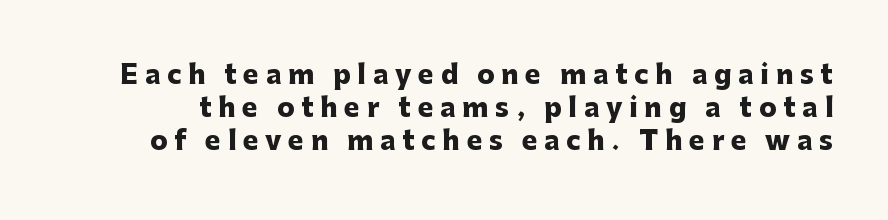
{"italic": "no", "bold": "yes", "underline": "no", "line_spacing": "normal", "line_spacing_ratio": 1.26, "letter_spacing": "wide", "letter_spacing_em": 0.26, "glyph_px": 26}
